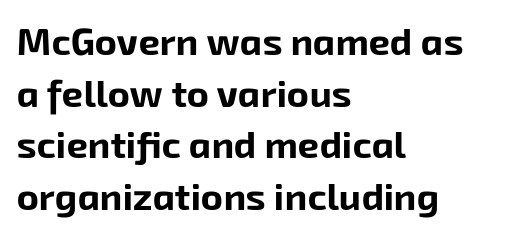
{"serif": "no", "bold": "yes", "weight": "bold", "width": "normal", "stroke_contrast": "low", "x_height": "medium", "monospaced": "no", "underline": "no", "align": "left", "line_spacing": "normal", "line_spacing_ratio": 1.36, "letter_spacing": "normal", "letter_spacing_em": 0.0, "glyph_px": 38}
